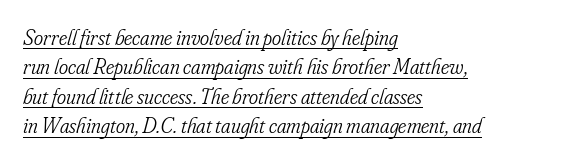
Q: Is the text bold? A: No.
Q: Is the text italic (slanted)? A: Yes, it leans right by about 16 degrees.
Q: Is the text underlined? A: Yes.
Q: How is the paragraph aligned? A: Left-aligned.
Q: Is the spacing between letters normal or unusually wide? A: Normal.
Q: Is the spacing between lines tight, normal or loose? A: Normal.
